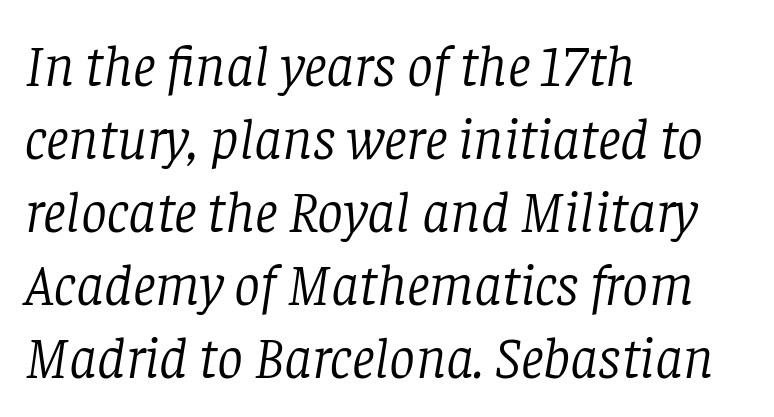
Is the type slanted? Yes — the strokes lean at a clear angle. This rendering leaves character spacing at its baseline value. What's the leading like? Ordinary, nothing unusual. The passage shown is not bold in any degree.
